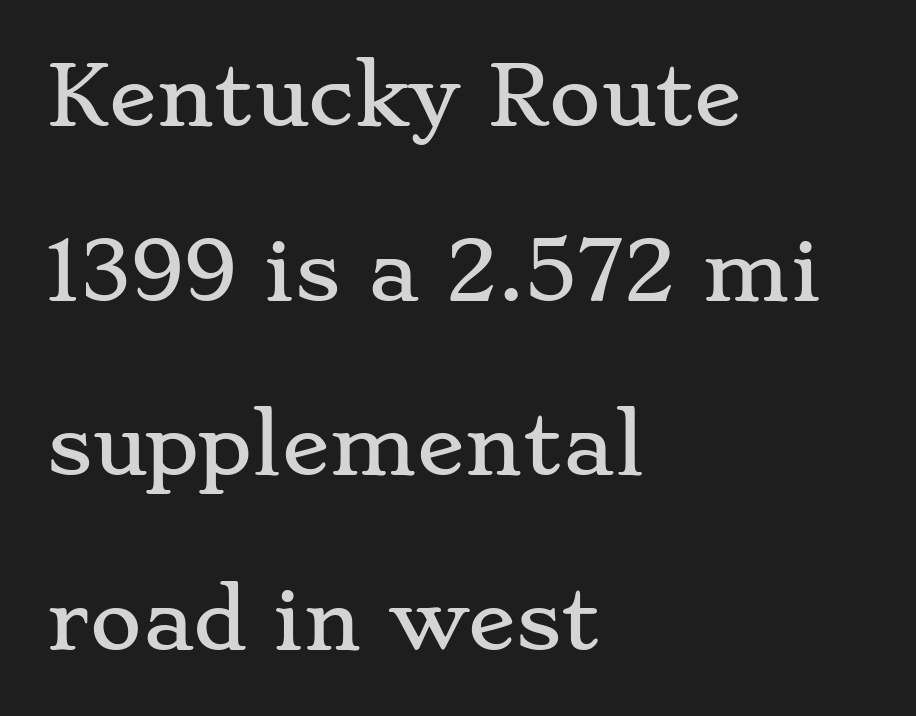
{"serif": "yes", "italic": "no", "width": "wide", "stroke_contrast": "low", "x_height": "small", "monospaced": "no", "underline": "no", "align": "left", "line_spacing": "loose", "line_spacing_ratio": 2.21, "letter_spacing": "normal", "letter_spacing_em": 0.0, "glyph_px": 79}
